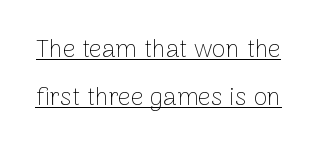
Q: Is the text bold? A: No.
Q: Is the text italic (slanted)? A: No, it is upright.
Q: Is the text underlined? A: Yes.
Q: Is the spacing between letters normal or unusually wide? A: Normal.
Q: Is the spacing between lines tight, normal or loose? A: Loose.
